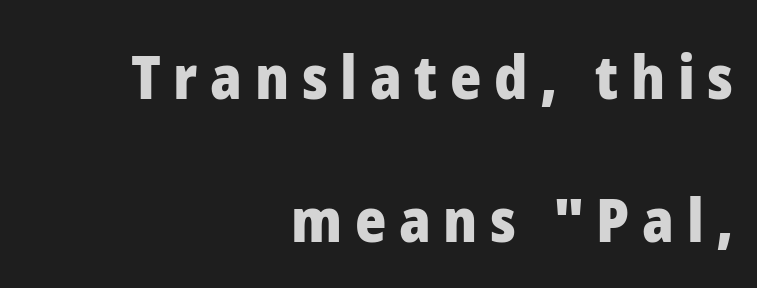
The image shows 60 px heavy sans-serif type, upright; set right-aligned, loose line spacing (2.39x), unusually wide letter spacing (+0.21 em), not underlined; low stroke contrast and a medium x-height.
